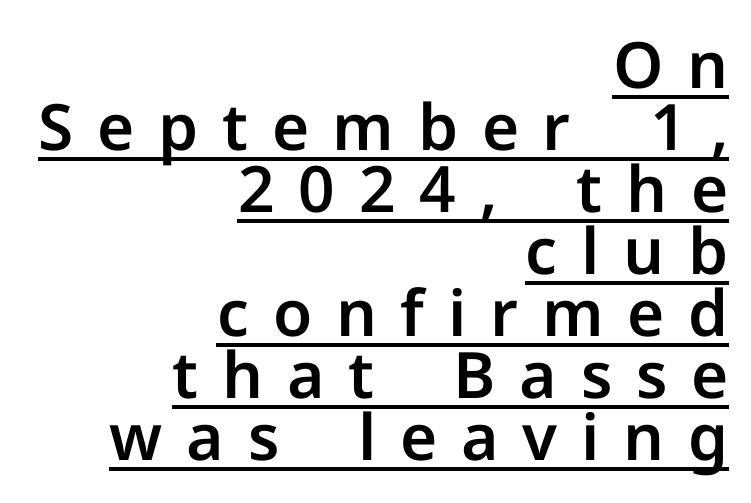
The image shows 64 px sans-serif type, upright; set right-aligned, tight line spacing (0.97x), unusually wide letter spacing (+0.37 em), underlined; low stroke contrast and a medium x-height.
